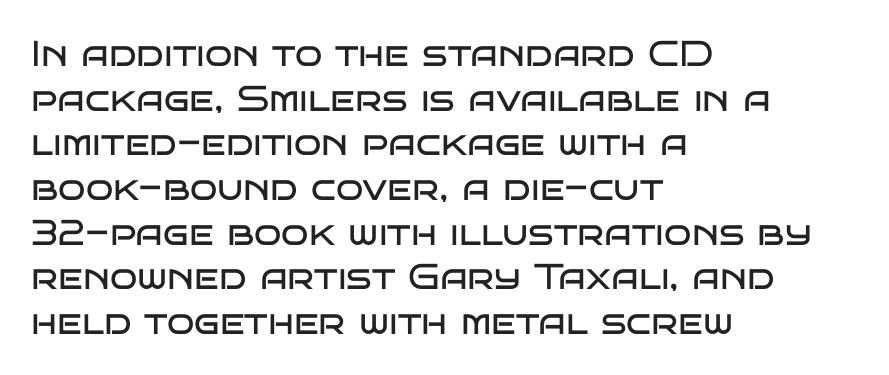
Reading down the block, your eye returns to a fixed left position each line. What stands out about the letter spacing? Nothing — it is the standard amount. Nothing heavy about these letters — not bold at all. A typesetter would mark this as roman, not italic. The glyphs are unaccompanied by any horizontal stroke below them. Nope, no serifs anywhere on these letters.
